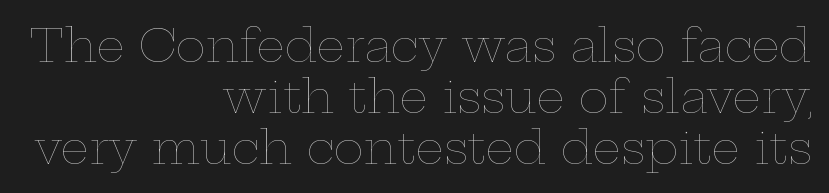
Q: Is the text bold? A: No.
Q: Is the text italic (slanted)? A: No, it is upright.
Q: Is the text underlined? A: No.
Q: How is the paragraph aligned? A: Right-aligned.
Q: Is the spacing between letters normal or unusually wide? A: Normal.
Q: Is the spacing between lines tight, normal or loose? A: Tight.
Q: Width (condensed, normal, or wide)? A: Wide.
Q: Stroke contrast? A: Low.
Q: x-height? A: Medium.
Q: Monospaced? A: No.
